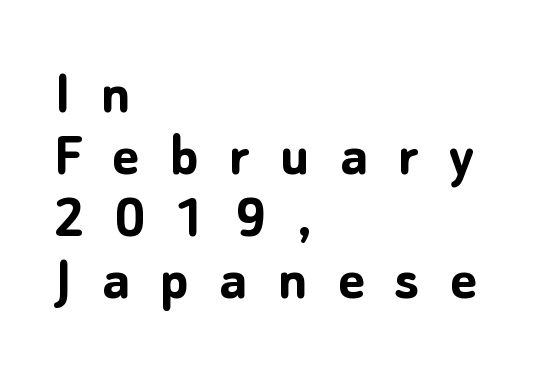
The image shows 64 px semibold sans-serif type, upright; set left-aligned, tight line spacing (0.97x), unusually wide letter spacing (+0.47 em), not underlined; low stroke contrast and a medium x-height.
